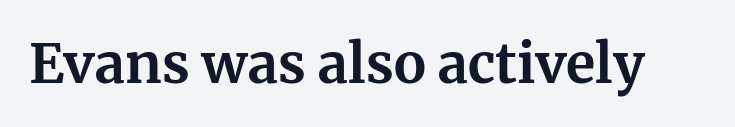
Its strokes are broad and dark, the hallmark of bold type. Spacing verdict: proportional, widths tailored to each character. The typography opts for an upright posture over an oblique one. Little horizontal feet cap the strokes, marking this as serif type. Beneath every word, the page is bare.
